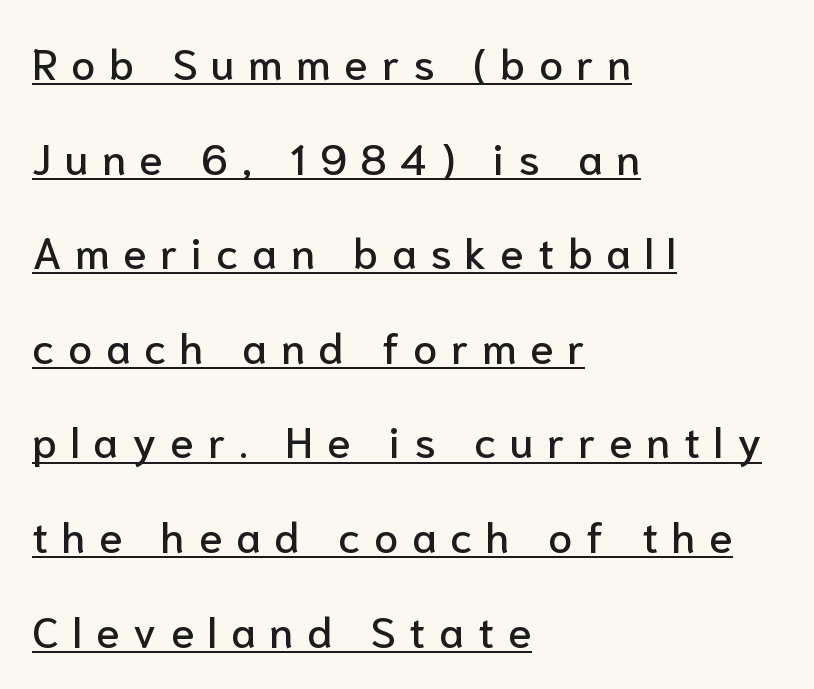
The image shows 43 px sans-serif type, upright; set left-aligned, loose line spacing (2.2x), unusually wide letter spacing (+0.32 em), underlined; low stroke contrast and a medium x-height.
